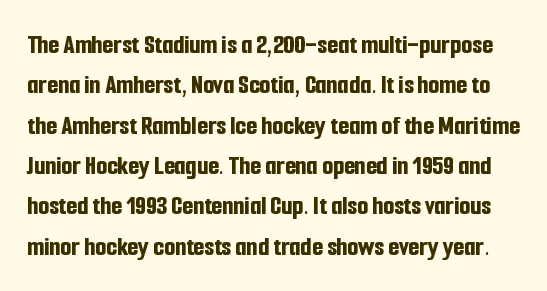
Q: Is the text bold? A: Yes.
Q: Is the text italic (slanted)? A: No, it is upright.
Q: Is the typeface a serif or a sans-serif typeface? A: Sans-serif.
Q: Is the text underlined? A: No.
Q: Is the spacing between letters normal or unusually wide? A: Normal.
Q: Is the spacing between lines tight, normal or loose? A: Normal.
Q: Width (condensed, normal, or wide)? A: Condensed.
Q: Stroke contrast? A: Low.
Q: x-height? A: Medium.
Q: Monospaced? A: No.
